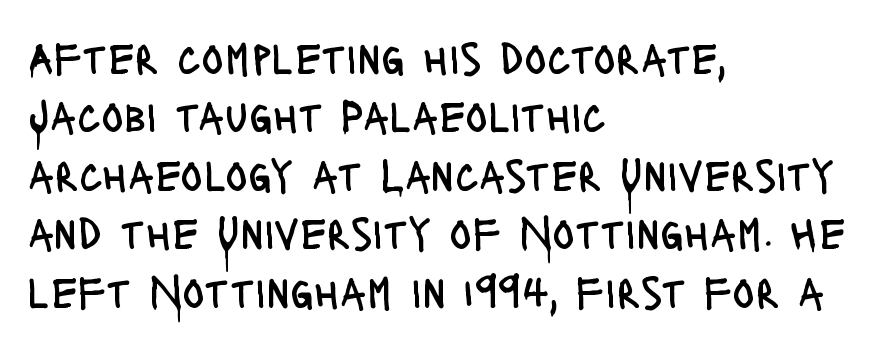
The image shows 46 px regular-weight, condensed sans-serif type, upright; set left-aligned, normal line spacing (1.27x), normal letter spacing, not underlined; low stroke contrast and a large x-height.
